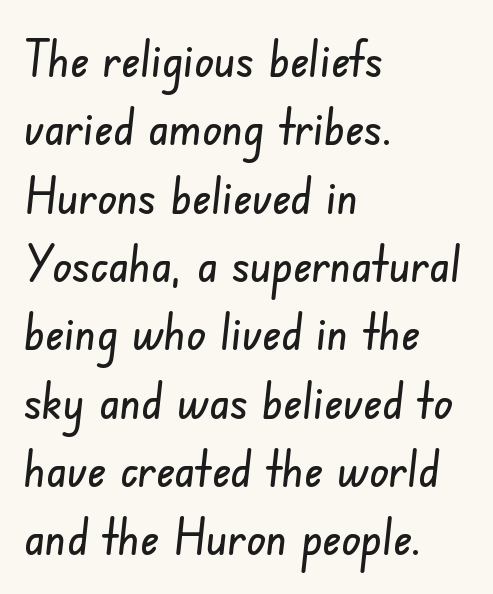
Check the space under the baseline: it is left empty. Note the varied advance widths — an 'i' is clearly narrower than an 'm'. The text was rendered using a sans face with plain stroke endings. Students, note that the glyphs here touch the page at normal intervals.
